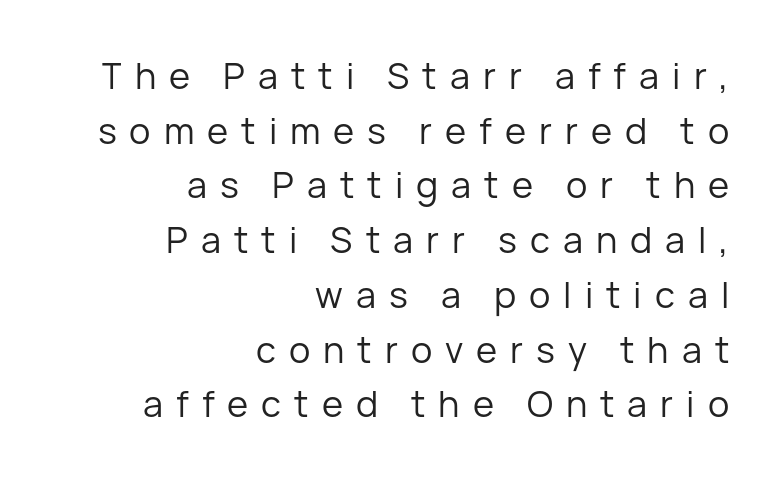
{"serif": "no", "italic": "no", "bold": "no", "weight": "regular", "width": "normal", "stroke_contrast": "low", "x_height": "medium", "monospaced": "no", "underline": "no", "align": "right", "line_spacing": "normal", "line_spacing_ratio": 1.52, "letter_spacing": "wide", "letter_spacing_em": 0.36, "glyph_px": 36}
